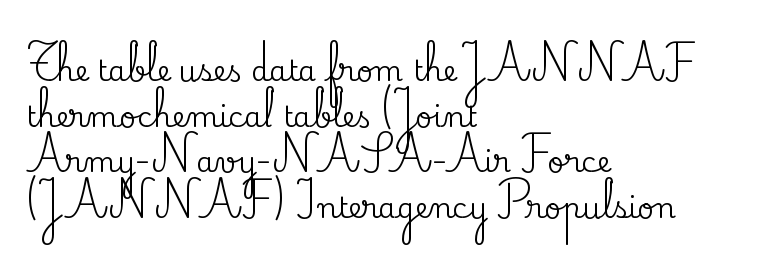
The image shows 29 px serif type, upright; set left-aligned, normal line spacing (1.57x), normal letter spacing, not underlined; medium stroke contrast and a small x-height.
